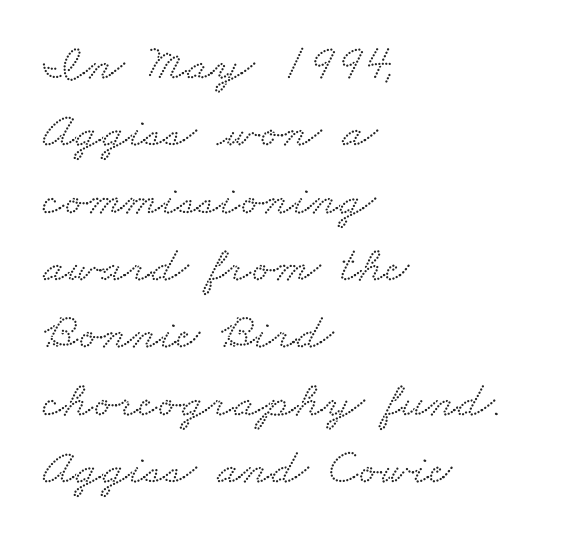
Visually the block forms a straight wall on the left and a jagged coastline on the right. Decoration check: the copy has no underline. Words appear dense and cohesive because spacing is normal. You could not count columns in this text — the font is proportionally spaced. The line-height multiplier appears to be the usual default.
